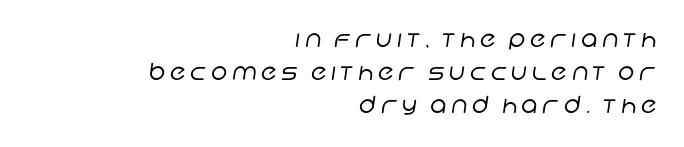
The block of text has a typical density, with ordinary space between rows. The rag falls on the left side of this text block. The words here are not underlined. The strokes are not fattened; the text isn't bold. Tracking value appears strongly positive — letters spread wide.
